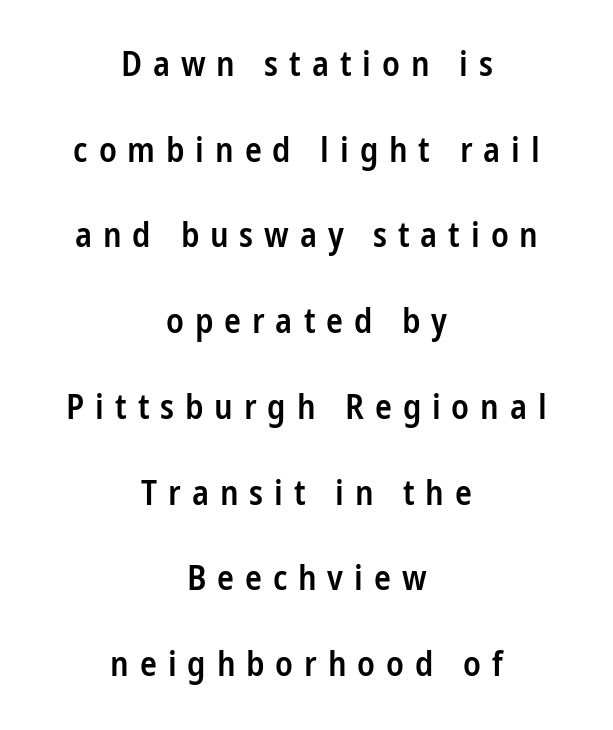
The passage shown has open, widely tracked lettering throughout. You can tell from the bare stems that sans-serif type was used. Widely set lines give the paragraph a tall, airy silhouette. Glance below the letters and you will spot only blank space. This rendering uses center alignment, leaving both contours irregular but symmetric.
